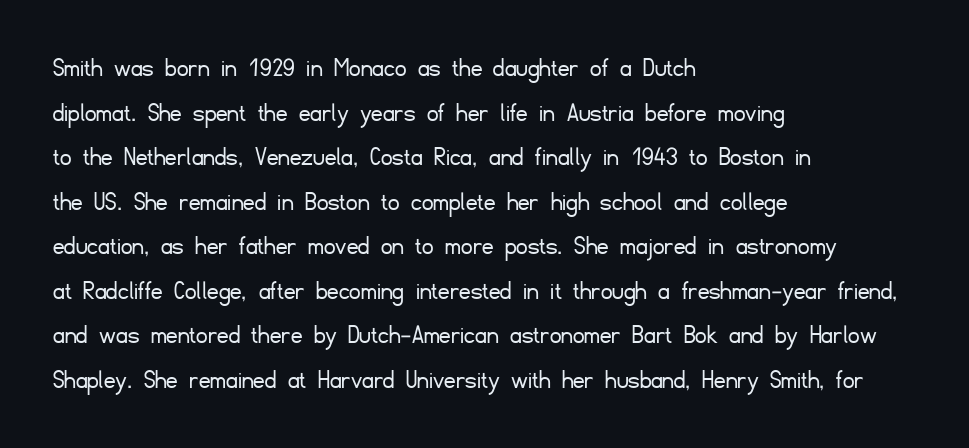
Check the space under the baseline: it is left empty. The cut favours lightness, reaching ordinary text weight at its darkest. The block of text has a typical density, with ordinary space between rows. Font category for this specimen: sans-serif. Each letter keeps its own natural width here, so spacing adapts to shape. This sample uses an upright cut, with every glyph sitting square on the baseline.
